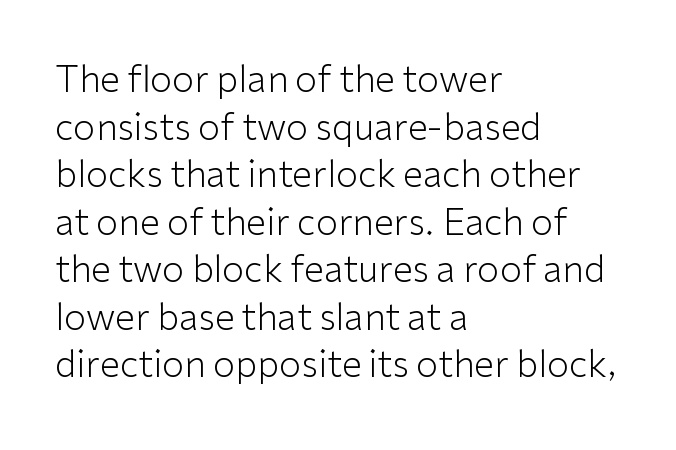
The image shows 36 px light sans-serif type, upright; set left-aligned, normal line spacing (1.32x), normal letter spacing, not underlined; low stroke contrast and a medium x-height.
